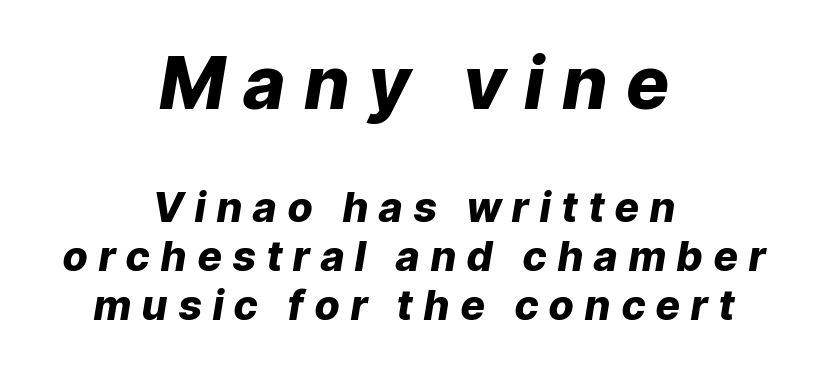
Top chunk: large. Bottom chunk: small. A typesetter would call this proportional, since set widths differ per character. Look at the stroke-to-counter ratio: heavy, a bold. Characters are canted at an angle relative to the baseline's perpendicular. The words here are not underlined.
